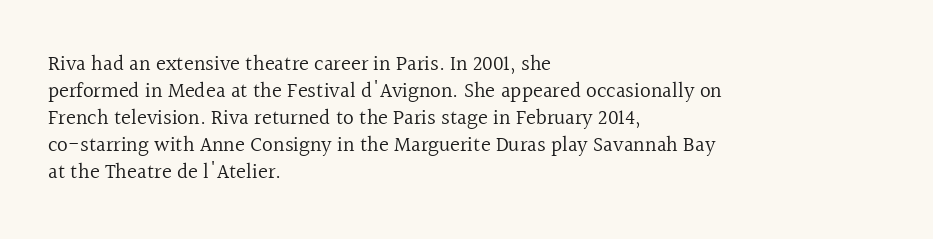
The image shows 21 px text type, upright; set left-aligned, normal line spacing (1.29x), normal letter spacing, not underlined.
